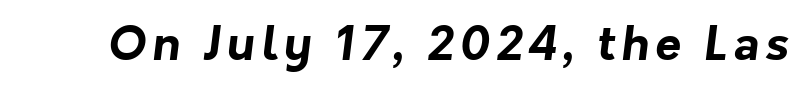
The letters carry no serifs — their stems end cleanly without finishing strokes. Clear beneath every line of the passage. Weight check: bold — yes, fully. The letters advance in unequal steps, a hallmark of proportional type.
